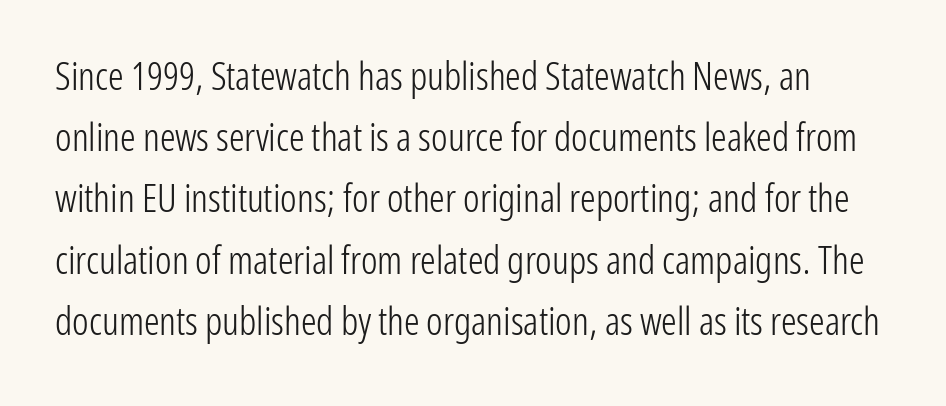
The image shows 39 px light, condensed sans-serif type, upright; set normal line spacing (1.57x), normal letter spacing, not underlined; low stroke contrast and a medium x-height.
